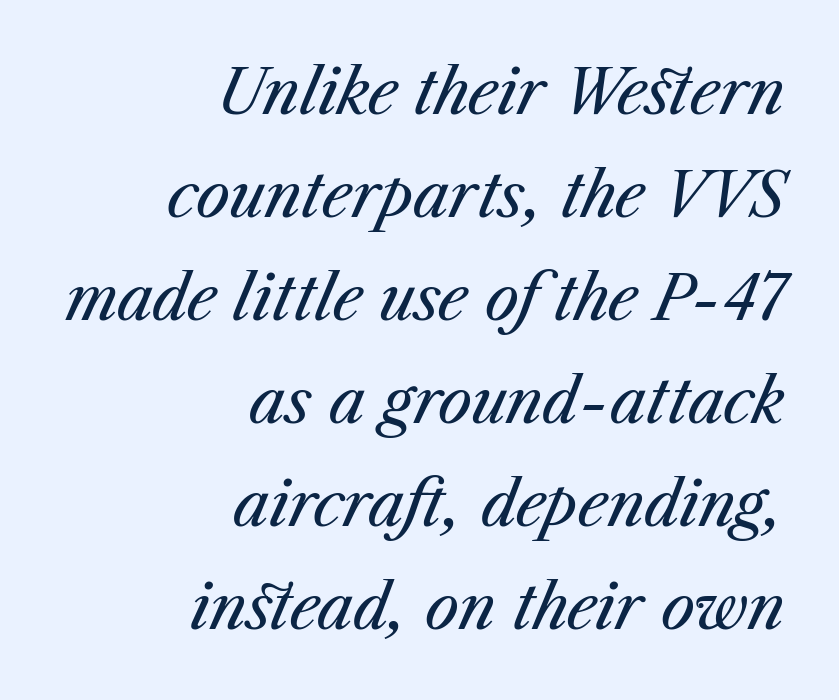
Q: Is the text bold? A: No.
Q: Is the text italic (slanted)? A: Yes, it leans right by about 23 degrees.
Q: Is the text underlined? A: No.
Q: How is the paragraph aligned? A: Right-aligned.
Q: Is the spacing between letters normal or unusually wide? A: Normal.
Q: Is the spacing between lines tight, normal or loose? A: Normal.
Q: Width (condensed, normal, or wide)? A: Normal.
Q: Stroke contrast? A: Medium.
Q: x-height? A: Medium.
Q: Monospaced? A: No.
